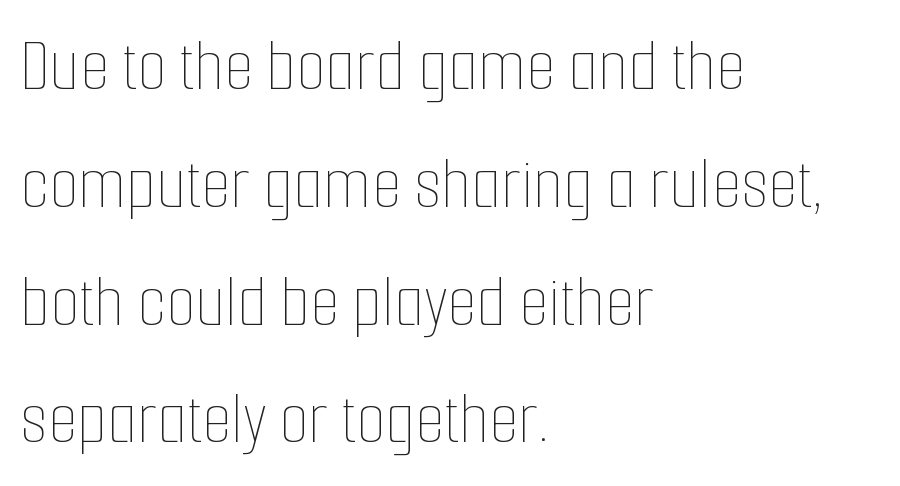
A student would call this left alignment; a typographer would say flush left, rag right. Vertical stems look standard width or narrower in stroke. Honestly, the row spacing looks completely unremarkable. Honestly, there is no underline to notice here at all. The face used here is proportionally spaced, like ordinary book or web type.
